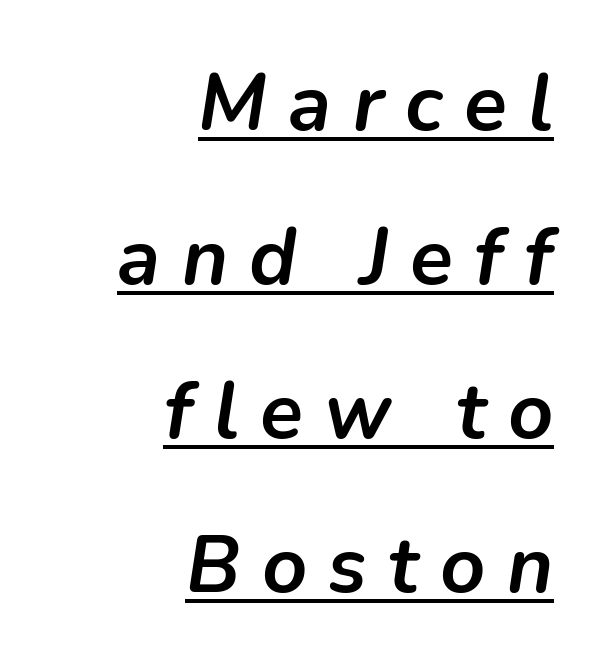
Q: Is the text bold? A: Yes.
Q: Is the text italic (slanted)? A: Yes, it leans right by about 9 degrees.
Q: Is the text underlined? A: Yes.
Q: How is the paragraph aligned? A: Right-aligned.
Q: Is the spacing between letters normal or unusually wide? A: Unusually wide.
Q: Is the spacing between lines tight, normal or loose? A: Loose.
Q: Width (condensed, normal, or wide)? A: Normal.
Q: Stroke contrast? A: Low.
Q: x-height? A: Medium.
Q: Monospaced? A: No.
